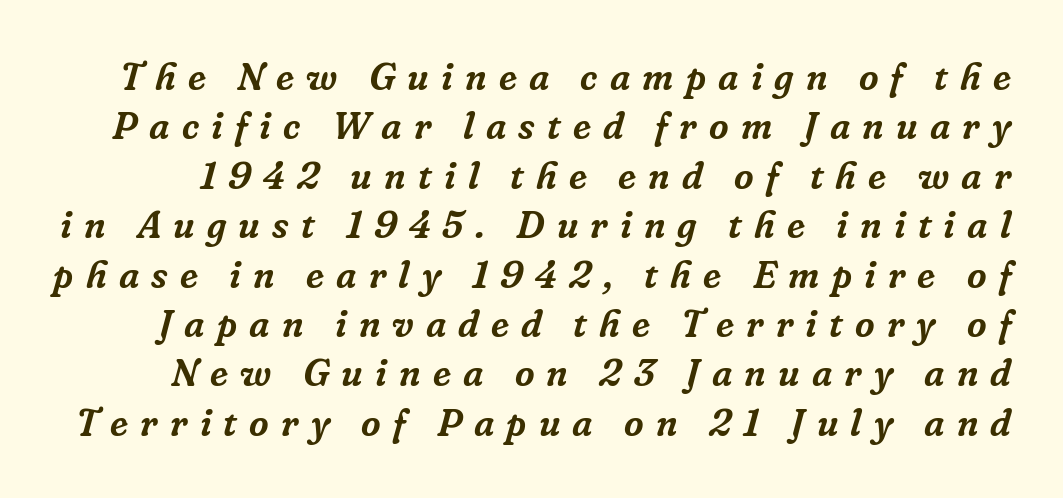
The image shows 38 px serif type, italic (leaning right); set normal line spacing (1.3x), unusually wide letter spacing (+0.32 em), not underlined; low stroke contrast and a medium x-height.
